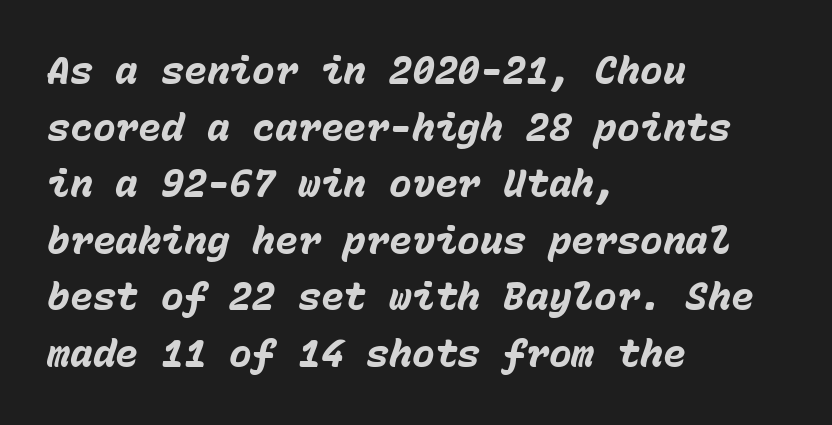
{"italic": "yes", "lean": "right", "slant_degrees": 15, "bold": "yes", "weight": "heavy", "width": "normal", "stroke_contrast": "low", "x_height": "medium", "monospaced": "yes", "underline": "no", "align": "left", "line_spacing": "normal", "line_spacing_ratio": 1.49, "letter_spacing": "normal", "letter_spacing_em": 0.0, "glyph_px": 38}
